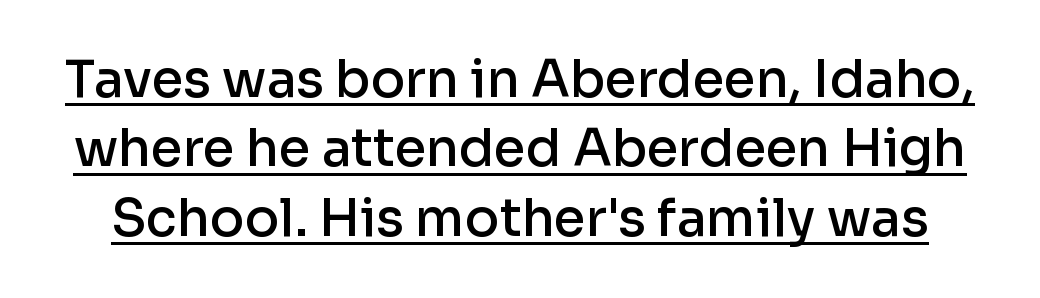
These lines are composed in type without serifs. Spacing verdict: proportional, widths tailored to each character. No italicization has been applied; the sample stays upright. Notice how descenders clear the ascenders below comfortably — that's standard leading. The lettering is marked with a stroke running underneath it.
